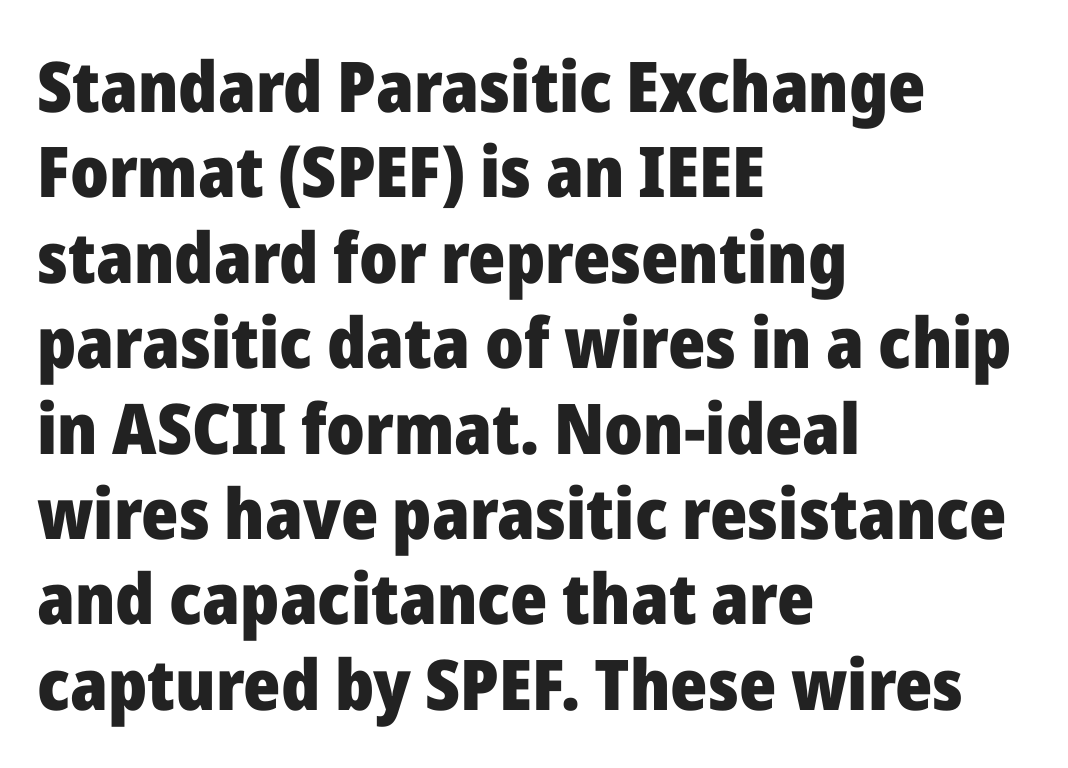
Q: Is the text bold? A: Yes.
Q: Is the text italic (slanted)? A: No, it is upright.
Q: Is the typeface a serif or a sans-serif typeface? A: Sans-serif.
Q: Is the text underlined? A: No.
Q: How is the paragraph aligned? A: Left-aligned.
Q: Is the spacing between letters normal or unusually wide? A: Normal.
Q: Width (condensed, normal, or wide)? A: Normal.
Q: Stroke contrast? A: Low.
Q: x-height? A: Medium.
Q: Monospaced? A: No.
